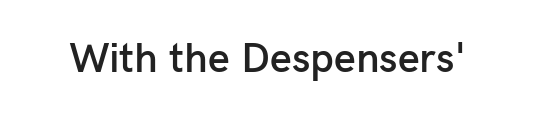
The typesetting leans somewhat heavy: a semibold. How are the letters spaced? Ordinarily, with no added tracking. These lines are rendered in a variable-pitch font. The gap between lines stays unmarked. Does the type have serifs? No, each stem ends abruptly.
